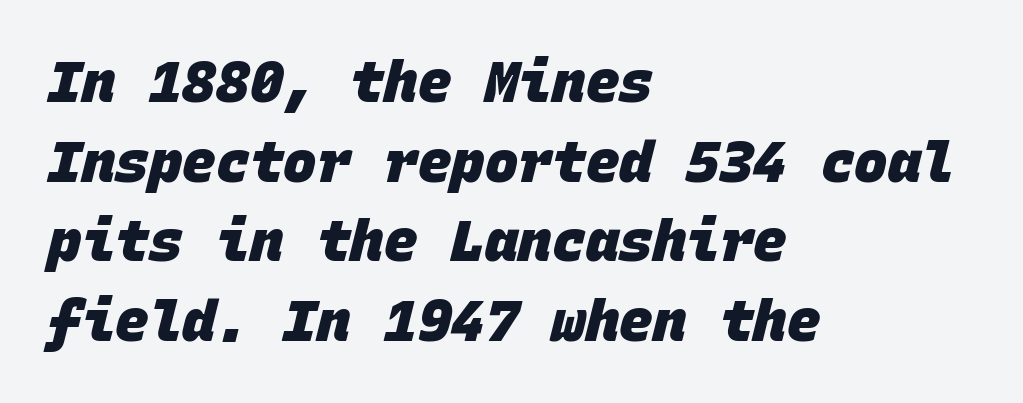
Compared with typical body copy, the letter spacing here is the same. One glance says typical: line gaps are just what's usual. Spacing verdict: monospaced, one width for all characters. Strokes here are thick enough to call this a true bold.
